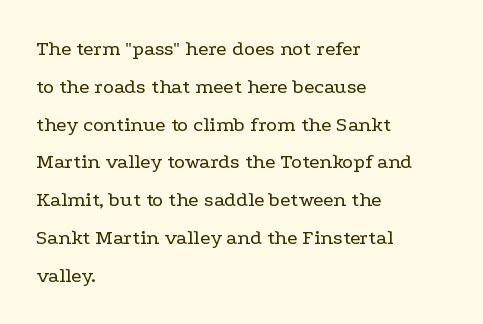
{"italic": "no", "bold": "no", "underline": "no", "align": "left", "line_spacing_ratio": 1.8, "letter_spacing": "normal", "letter_spacing_em": 0.0, "glyph_px": 21}
